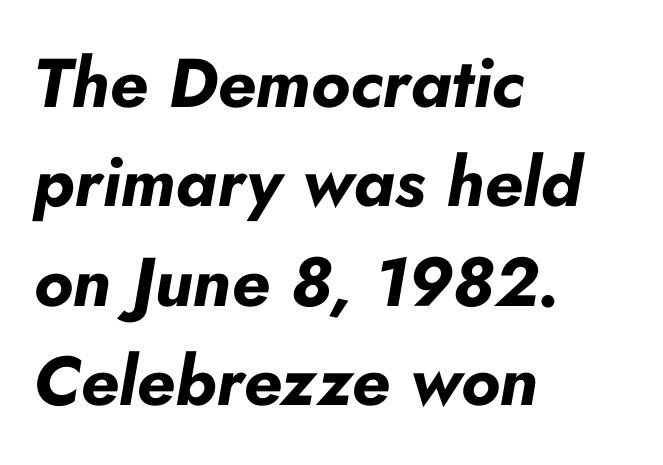
Q: Is the text bold? A: Yes.
Q: Is the text italic (slanted)? A: Yes, it leans right by about 10 degrees.
Q: Is the text underlined? A: No.
Q: How is the paragraph aligned? A: Left-aligned.
Q: Is the spacing between letters normal or unusually wide? A: Normal.
Q: Is the spacing between lines tight, normal or loose? A: Normal.
Q: Width (condensed, normal, or wide)? A: Normal.
Q: Stroke contrast? A: Low.
Q: x-height? A: Small.
Q: Monospaced? A: No.
